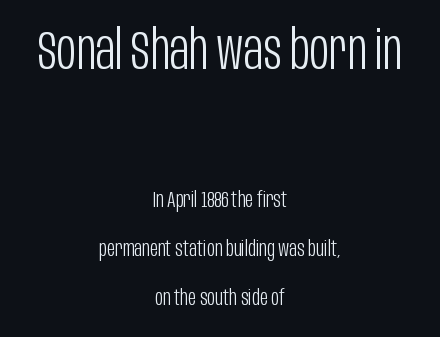
{"serif": "no", "italic": "no", "bold": "no", "weight": "light", "width": "condensed", "stroke_contrast": "low", "x_height": "large", "monospaced": "no", "underline": "no", "align": "center", "line_spacing": "loose", "line_spacing_ratio": 2.22, "letter_spacing": "normal", "letter_spacing_em": 0.0, "larger_block": "first", "size_ratio": 2.45, "glyph_px": 54}
